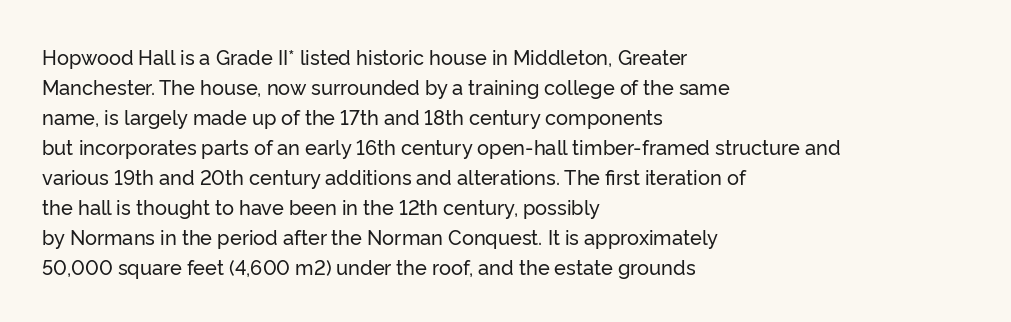
The image shows 20 px text type, upright; set left-aligned, normal line spacing (1.5x), normal letter spacing, not underlined.
